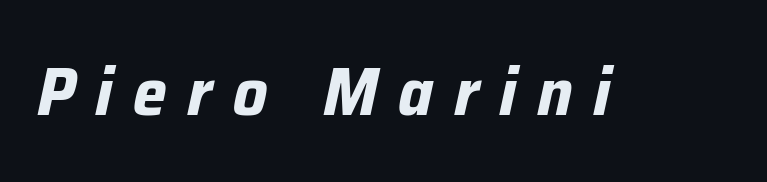
An italicized treatment has been applied to the whole sample. Think of a printed novel: that variable character pitch is what you see here. How heavy is the stroke? Heavy — this is a bold. The area under the type is left untouched. There is plenty of visible air inserted between adjacent glyphs.
